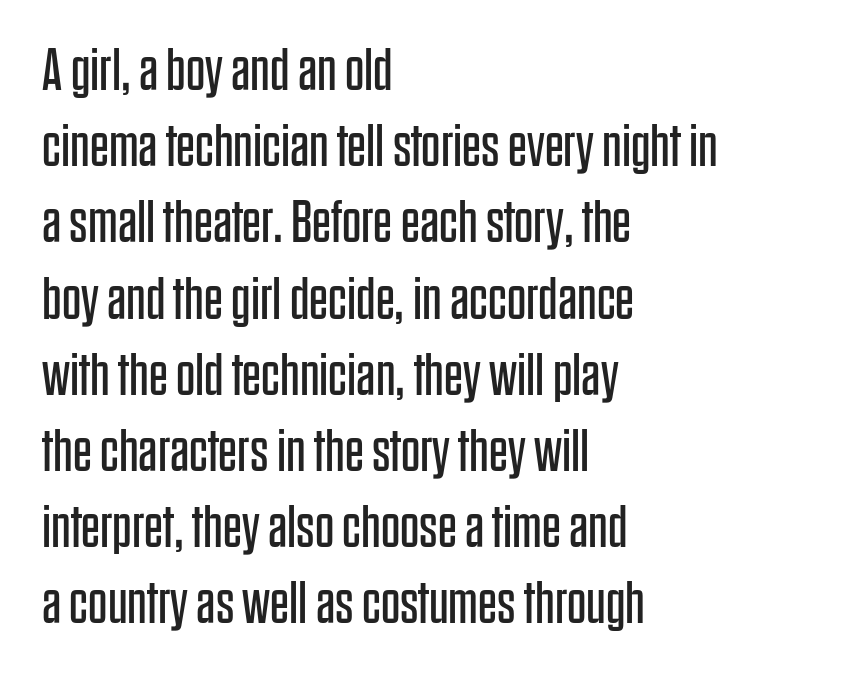
Q: Is the text bold? A: No.
Q: Is the text italic (slanted)? A: No, it is upright.
Q: Is the typeface a serif or a sans-serif typeface? A: Sans-serif.
Q: Is the text underlined? A: No.
Q: How is the paragraph aligned? A: Left-aligned.
Q: Is the spacing between letters normal or unusually wide? A: Normal.
Q: Is the spacing between lines tight, normal or loose? A: Normal.
Q: Width (condensed, normal, or wide)? A: Condensed.
Q: Stroke contrast? A: Low.
Q: x-height? A: Large.
Q: Monospaced? A: No.
